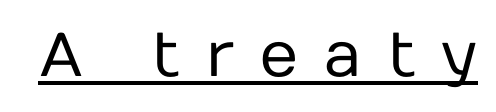
The image shows 62 px regular-weight sans-serif type, upright; set unusually wide letter spacing (+0.4 em), underlined; low stroke contrast and a medium x-height.
